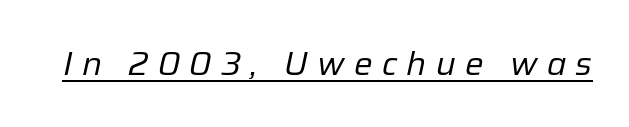
The image shows 33 px regular-weight type, italic (leaning right); set unusually wide letter spacing (+0.28 em), underlined; low stroke contrast and a medium x-height.
